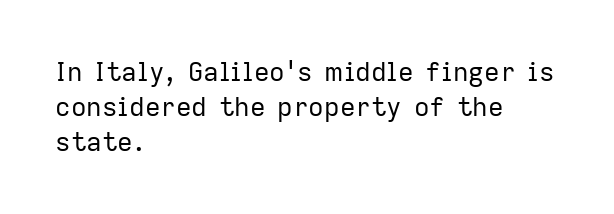
The strip under each line holds only bare page. Short note: letters normally spaced. The axis of the letterforms is exactly vertical. Line spacing here is normal. The rendering anchors every line to the left-hand side.
